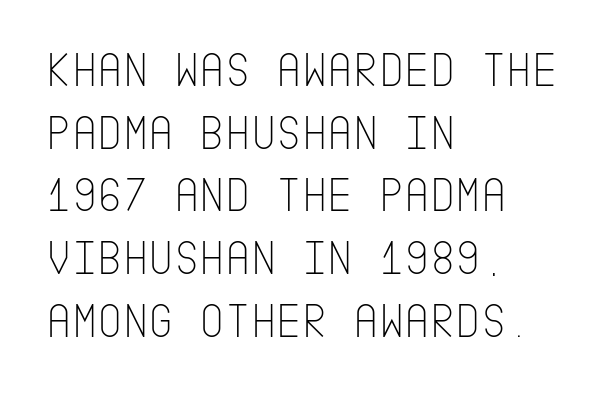
Q: Is the text bold? A: No.
Q: Is the text italic (slanted)? A: No, it is upright.
Q: Is the typeface a serif or a sans-serif typeface? A: Sans-serif.
Q: Is the text underlined? A: No.
Q: How is the paragraph aligned? A: Left-aligned.
Q: Is the spacing between letters normal or unusually wide? A: Normal.
Q: Is the spacing between lines tight, normal or loose? A: Normal.
Q: Width (condensed, normal, or wide)? A: Condensed.
Q: Stroke contrast? A: Low.
Q: x-height? A: Large.
